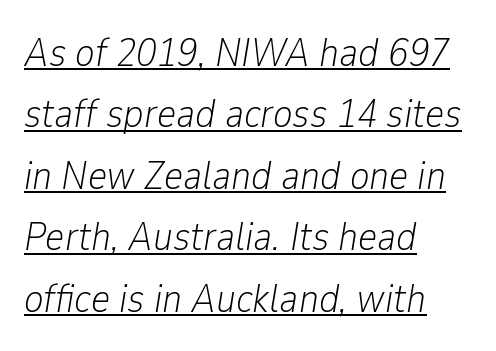
Q: Is the text bold? A: No.
Q: Is the text italic (slanted)? A: Yes, it leans right by about 9 degrees.
Q: Is the text underlined? A: Yes.
Q: How is the paragraph aligned? A: Left-aligned.
Q: Is the spacing between letters normal or unusually wide? A: Normal.
Q: Is the spacing between lines tight, normal or loose? A: Normal.
Q: Width (condensed, normal, or wide)? A: Condensed.
Q: Stroke contrast? A: Low.
Q: x-height? A: Medium.
Q: Monospaced? A: No.
